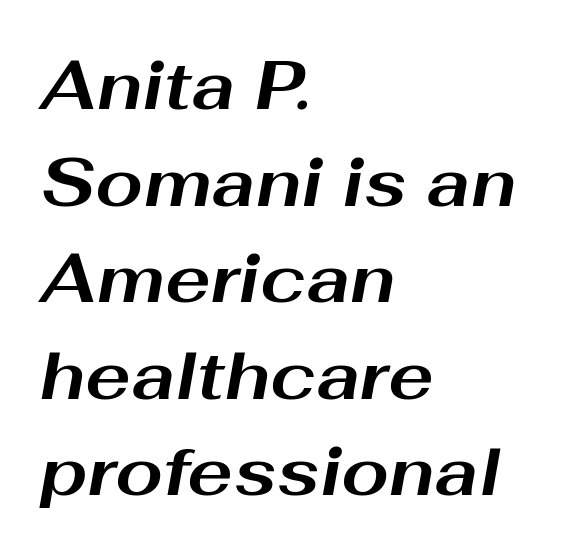
{"italic": "yes", "lean": "right", "slant_degrees": 10, "bold": "yes", "weight": "bold", "width": "wide", "stroke_contrast": "medium", "x_height": "medium", "monospaced": "no", "underline": "no", "align": "left", "line_spacing": "normal", "line_spacing_ratio": 1.42, "letter_spacing": "normal", "letter_spacing_em": 0.0, "glyph_px": 68}
